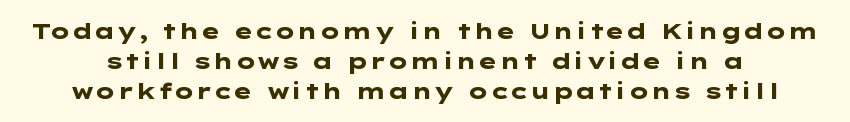
{"italic": "no", "bold": "yes", "underline": "no", "line_spacing": "normal", "line_spacing_ratio": 1.36, "letter_spacing": "normal", "letter_spacing_em": 0.0, "glyph_px": 22}
